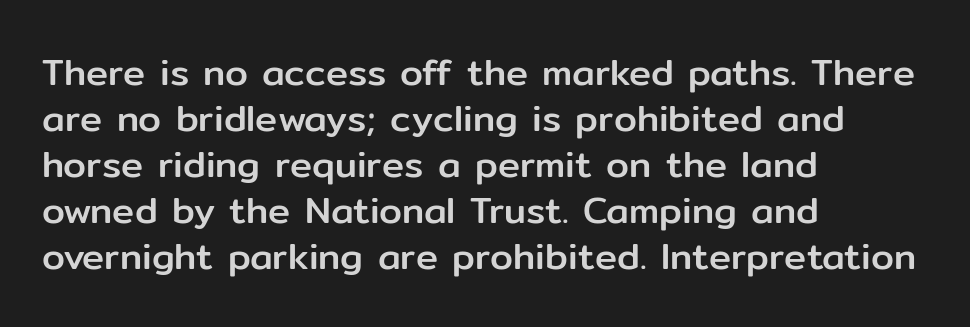
{"serif": "no", "italic": "no", "width": "normal", "stroke_contrast": "low", "x_height": "medium", "monospaced": "no", "underline": "no", "align": "left", "line_spacing_ratio": 1.24, "letter_spacing": "normal", "letter_spacing_em": 0.0, "glyph_px": 37}
